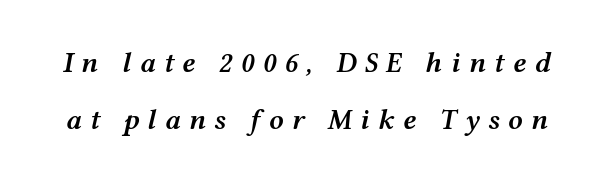
The image shows 29 px semibold, wide type, italic (leaning right); set loose line spacing (1.98x), unusually wide letter spacing (+0.28 em), not underlined; medium stroke contrast and a medium x-height.
